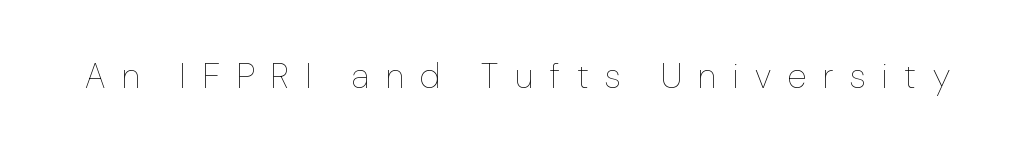
Q: Is the text bold? A: No.
Q: Is the text italic (slanted)? A: No, it is upright.
Q: Is the text underlined? A: No.
Q: Is the spacing between letters normal or unusually wide? A: Unusually wide.
Q: Width (condensed, normal, or wide)? A: Condensed.
Q: Stroke contrast? A: Low.
Q: x-height? A: Medium.
Q: Monospaced? A: No.
